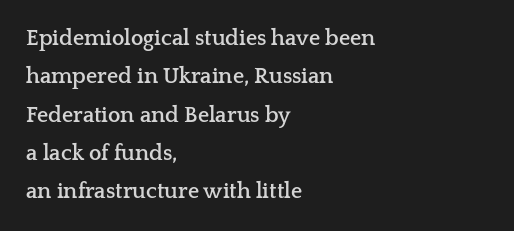
Q: Is the text bold? A: Yes.
Q: Is the text italic (slanted)? A: No, it is upright.
Q: Is the text underlined? A: No.
Q: How is the paragraph aligned? A: Left-aligned.
Q: Is the spacing between letters normal or unusually wide? A: Normal.
